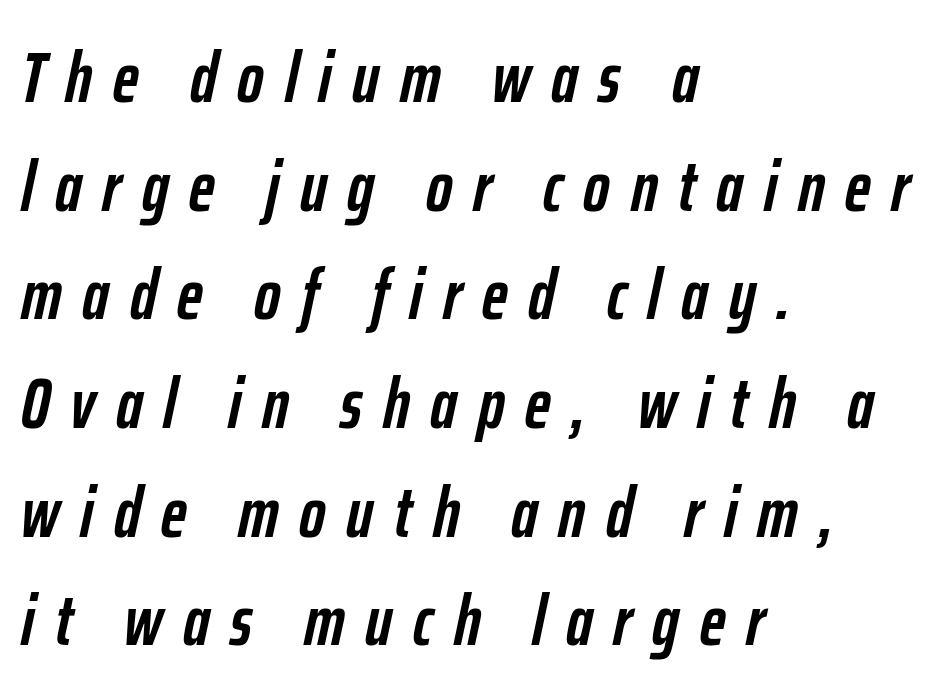
Letters rest on an invisible, unmarked baseline. Spacing verdict: proportional, widths tailored to each character. Typesetter's note: full bold, strokes at maximum text heaviness. Yep, that's italic — everything's leaning.
